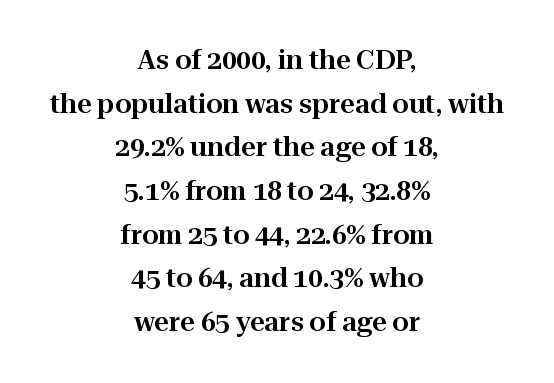
{"italic": "no", "underline": "no", "align": "center", "line_spacing": "normal", "line_spacing_ratio": 1.68, "letter_spacing": "normal", "letter_spacing_em": 0.0, "glyph_px": 26}
